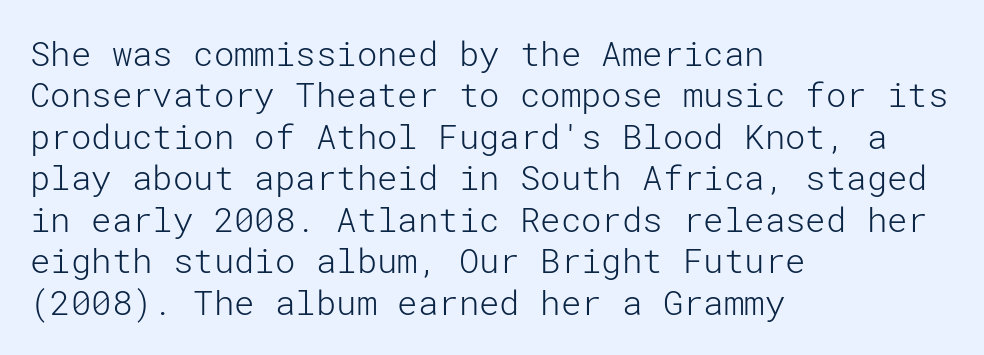
The image shows 34 px light sans-serif type, upright; set left-aligned, line spacing 1.22x, normal letter spacing, not underlined; low stroke contrast and a medium x-height.
